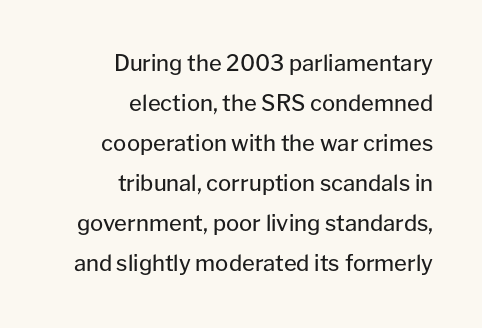
Q: Is the text bold? A: No.
Q: Is the text italic (slanted)? A: No, it is upright.
Q: Is the text underlined? A: No.
Q: How is the paragraph aligned? A: Right-aligned.
Q: Is the spacing between letters normal or unusually wide? A: Normal.
